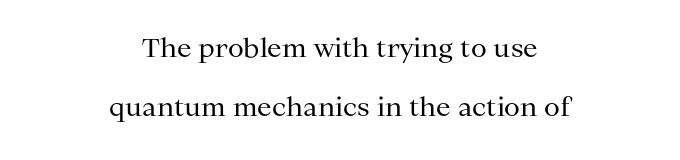
Q: Is the text bold? A: No.
Q: Is the text italic (slanted)? A: No, it is upright.
Q: Is the text underlined? A: No.
Q: How is the paragraph aligned? A: Centered.
Q: Is the spacing between letters normal or unusually wide? A: Normal.
Q: Is the spacing between lines tight, normal or loose? A: Loose.
